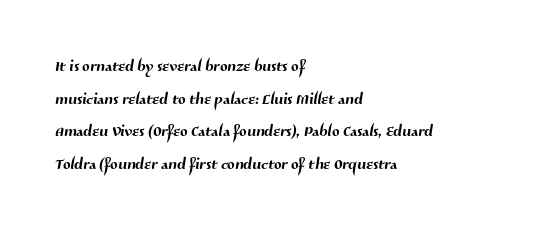
This sample is left-justified, so line endings fall wherever the words run out. Glyph-to-glyph distance matches everyday printed text. Each row of text sits above clean, open space. The space between consecutive lines is moderate.
